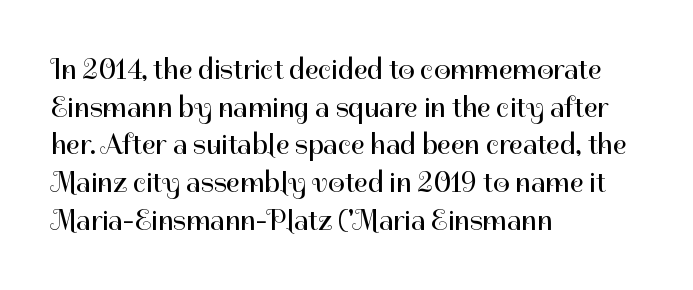
{"serif": "no", "italic": "no", "bold": "no", "weight": "regular", "width": "normal", "stroke_contrast": "high", "x_height": "medium", "monospaced": "no", "underline": "no", "align": "left", "line_spacing": "normal", "line_spacing_ratio": 1.3, "letter_spacing": "normal", "letter_spacing_em": 0.0, "glyph_px": 29}
